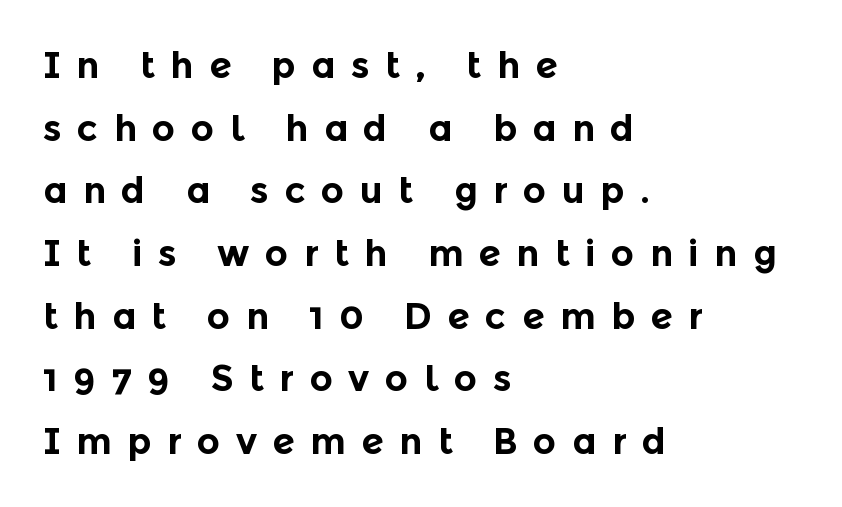
The image shows 36 px bold sans-serif type, upright; set left-aligned, line spacing 1.74x, unusually wide letter spacing (+0.43 em), not underlined; a medium x-height.
